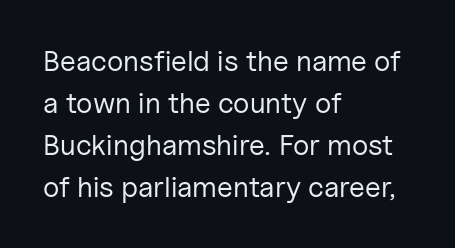
Think of a printed novel: that variable character pitch is what you see here. The weight tops out at a normal text grade. Evenly set lines give the paragraph a standard silhouette. The letters stand upright; this is a roman face. No word sits above an underline.
